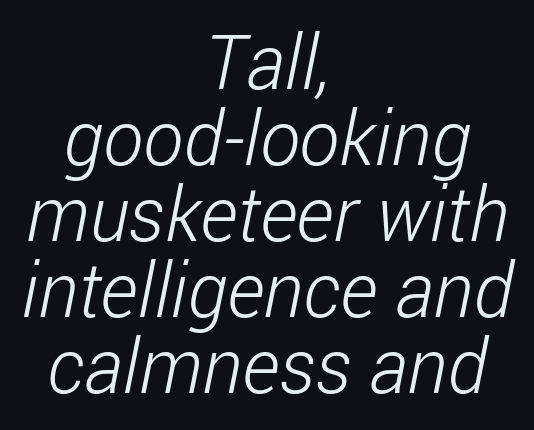
Q: Is the text bold? A: No.
Q: Is the typeface a serif or a sans-serif typeface? A: Sans-serif.
Q: Is the text underlined? A: No.
Q: How is the paragraph aligned? A: Centered.
Q: Is the spacing between letters normal or unusually wide? A: Normal.
Q: Is the spacing between lines tight, normal or loose? A: Tight.
Q: Width (condensed, normal, or wide)? A: Condensed.
Q: Stroke contrast? A: Low.
Q: x-height? A: Medium.
Q: Monospaced? A: No.
